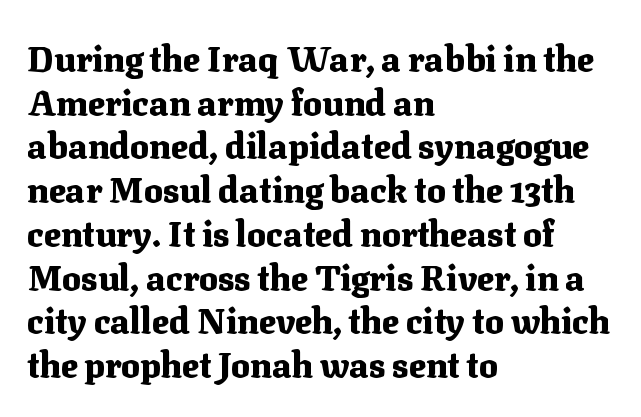
Q: Is the text bold? A: Yes.
Q: Is the text italic (slanted)? A: No, it is upright.
Q: Is the typeface a serif or a sans-serif typeface? A: Serif.
Q: Is the text underlined? A: No.
Q: How is the paragraph aligned? A: Left-aligned.
Q: Is the spacing between letters normal or unusually wide? A: Normal.
Q: Is the spacing between lines tight, normal or loose? A: Normal.
Q: Width (condensed, normal, or wide)? A: Normal.
Q: Stroke contrast? A: Medium.
Q: x-height? A: Medium.
Q: Monospaced? A: No.
